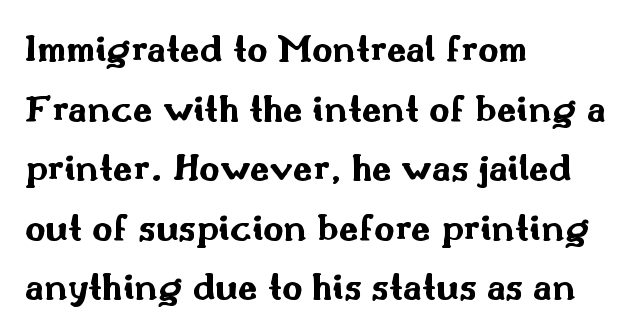
Q: Is the text bold? A: Yes.
Q: Is the text italic (slanted)? A: No, it is upright.
Q: Is the typeface a serif or a sans-serif typeface? A: Sans-serif.
Q: Is the text underlined? A: No.
Q: How is the paragraph aligned? A: Left-aligned.
Q: Is the spacing between letters normal or unusually wide? A: Normal.
Q: Is the spacing between lines tight, normal or loose? A: Normal.
Q: Width (condensed, normal, or wide)? A: Wide.
Q: Stroke contrast? A: Medium.
Q: x-height? A: Small.
Q: Monospaced? A: No.
